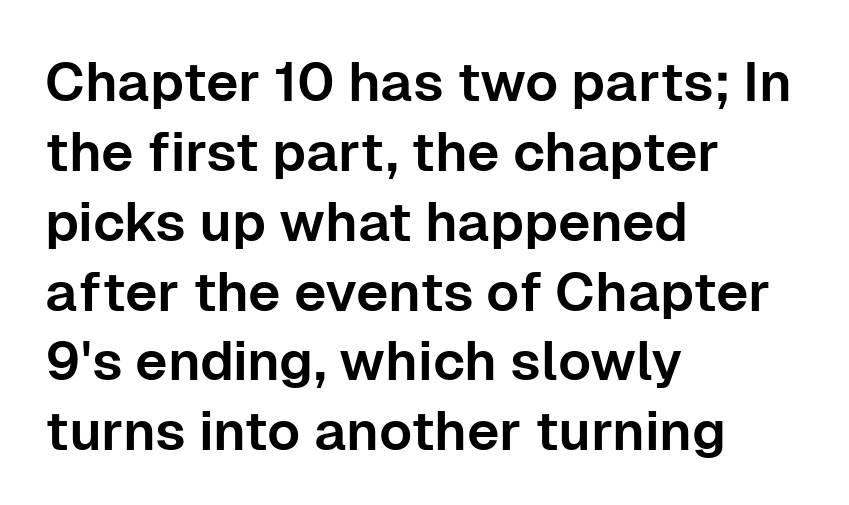
Q: Is the text italic (slanted)? A: No, it is upright.
Q: Is the typeface a serif or a sans-serif typeface? A: Sans-serif.
Q: Is the text underlined? A: No.
Q: How is the paragraph aligned? A: Left-aligned.
Q: Is the spacing between letters normal or unusually wide? A: Normal.
Q: Is the spacing between lines tight, normal or loose? A: Normal.
Q: Width (condensed, normal, or wide)? A: Normal.
Q: Stroke contrast? A: Low.
Q: x-height? A: Medium.
Q: Monospaced? A: No.
